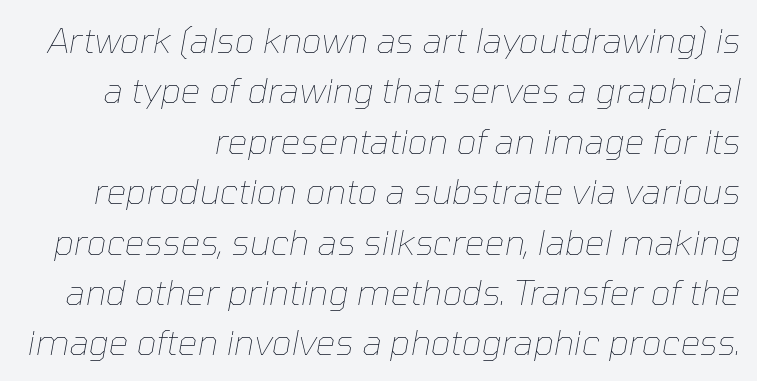
Character widths vary here, with narrow letters taking less room than wide ones. One-word summary of the alignment: right. A normal amount of white space separates one row of letters from the next. The specimen reads as italic at a glance.
